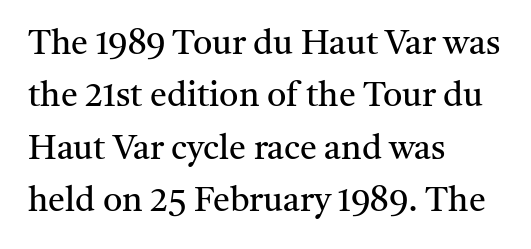
The rendering keeps characters at their native spacing. The rendering anchors every line to the left-hand side. These glyphs show unthickened strokes, regular width or finer. Designer's note — italics off, roman on. Check the space under the baseline: it is left empty. Each letter keeps its own natural width here, so spacing adapts to shape.
